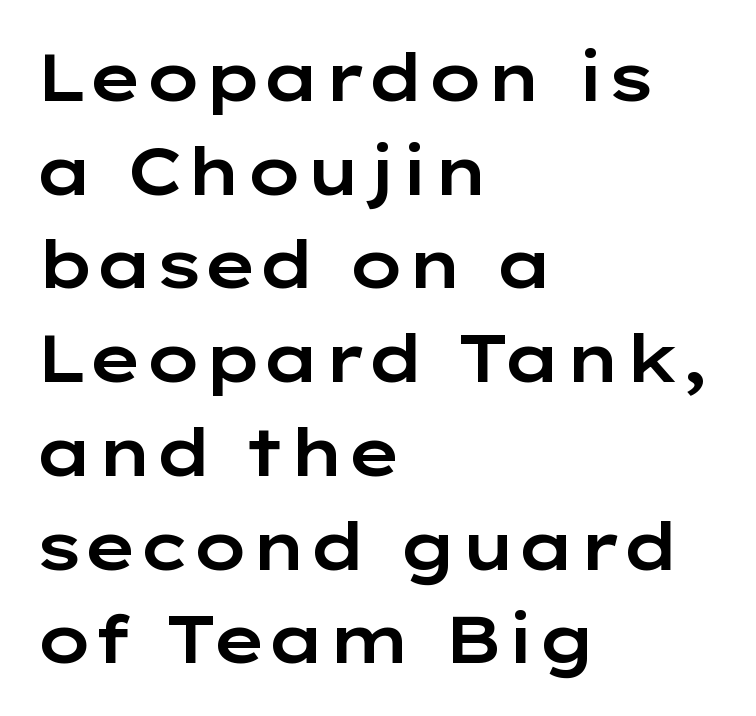
{"serif": "no", "italic": "no", "width": "wide", "stroke_contrast": "low", "x_height": "medium", "monospaced": "no", "underline": "no", "align": "left", "line_spacing": "normal", "line_spacing_ratio": 1.42, "letter_spacing": "normal", "letter_spacing_em": 0.0, "glyph_px": 66}
